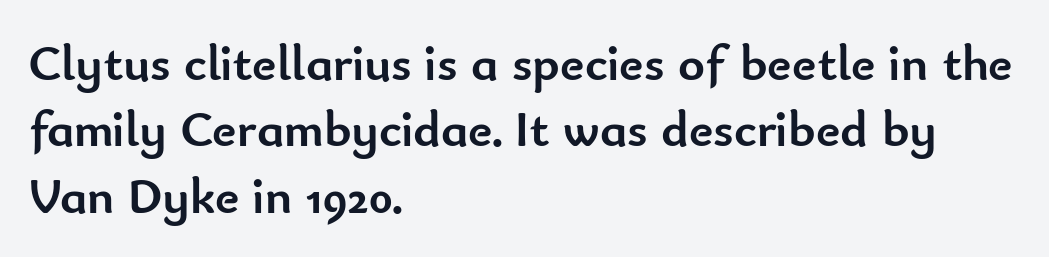
Q: Is the text bold? A: Yes.
Q: Is the text italic (slanted)? A: No, it is upright.
Q: Is the typeface a serif or a sans-serif typeface? A: Sans-serif.
Q: Is the text underlined? A: No.
Q: How is the paragraph aligned? A: Left-aligned.
Q: Is the spacing between letters normal or unusually wide? A: Normal.
Q: Is the spacing between lines tight, normal or loose? A: Normal.
Q: Width (condensed, normal, or wide)? A: Normal.
Q: Stroke contrast? A: Low.
Q: x-height? A: Small.
Q: Monospaced? A: No.
